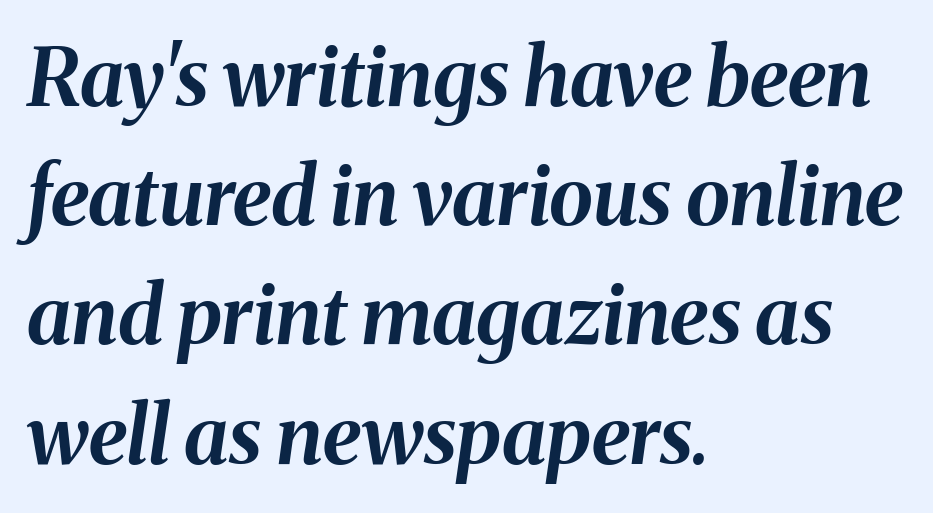
Q: Is the text bold? A: Yes.
Q: Is the text italic (slanted)? A: Yes, it leans right by about 8 degrees.
Q: Is the text underlined? A: No.
Q: How is the paragraph aligned? A: Left-aligned.
Q: Is the spacing between letters normal or unusually wide? A: Normal.
Q: Is the spacing between lines tight, normal or loose? A: Normal.
Q: Width (condensed, normal, or wide)? A: Normal.
Q: Stroke contrast? A: Medium.
Q: x-height? A: Medium.
Q: Monospaced? A: No.
